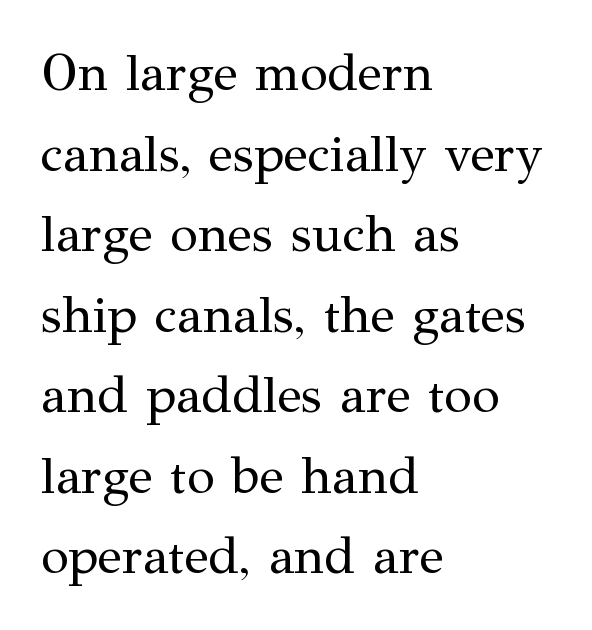
Unlike a clean sans, this face finishes its strokes with serifs. This is not heavy type; no bold has been used. This rendering features lettering with no underline. Line spacing here is normal. This is roman type, the default non-slanted kind.
